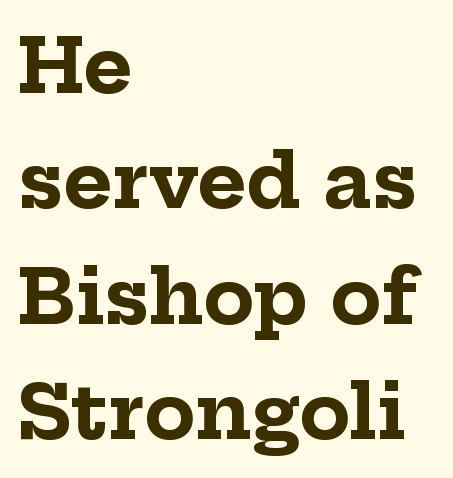
What kind of face is this? One with serifs. Clear beneath every line of the passage. Proportional: the letters do not fall into vertical columns. Quick note: interline space is typical.
